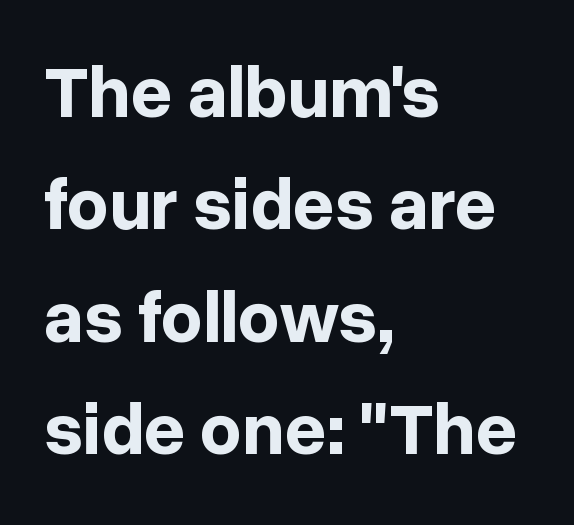
The image shows 73 px bold sans-serif type, upright; set left-aligned, normal line spacing (1.54x), normal letter spacing, not underlined; low stroke contrast and a medium x-height.
